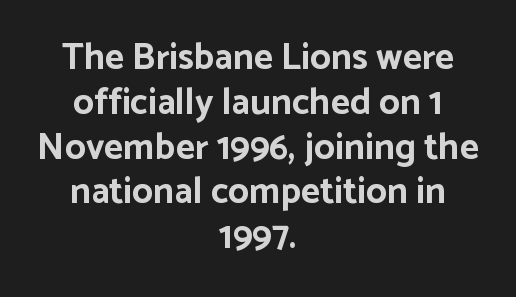
Do the characters align in a grid? No, the font is proportional. The face used here is a sans, in the tradition of grotesques and geometrics. Notice how thick the strokes are: this is what a full bold looks like. Each row of text sits above clean, open space. The horizontal fit of the characters is conventional and even. The text block is weighted toward neither margin, spreading evenly from the middle.
